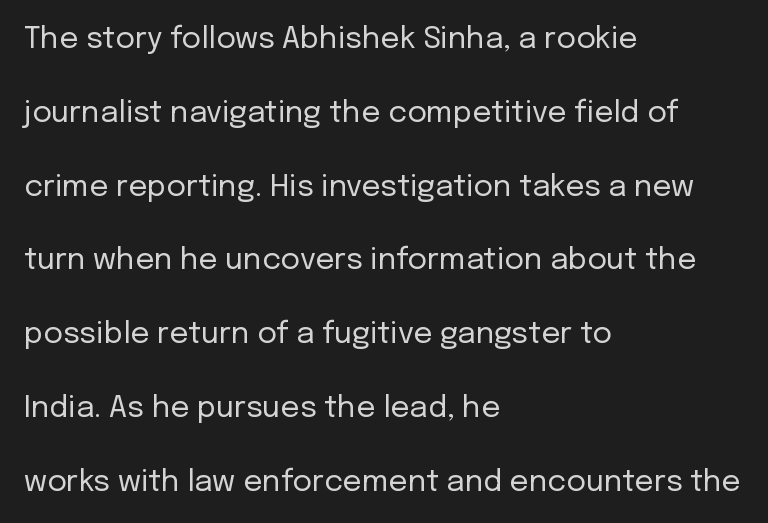
Q: Is the text bold? A: No.
Q: Is the text italic (slanted)? A: No, it is upright.
Q: Is the typeface a serif or a sans-serif typeface? A: Sans-serif.
Q: Is the text underlined? A: No.
Q: How is the paragraph aligned? A: Left-aligned.
Q: Is the spacing between letters normal or unusually wide? A: Normal.
Q: Is the spacing between lines tight, normal or loose? A: Loose.
Q: Width (condensed, normal, or wide)? A: Normal.
Q: Stroke contrast? A: Low.
Q: x-height? A: Medium.
Q: Monospaced? A: No.
